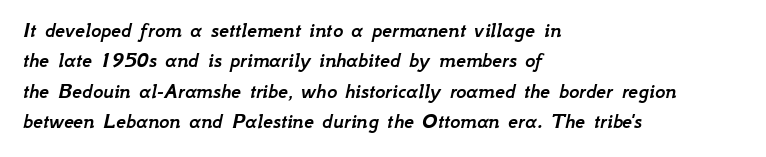
The line texture is even and compact thanks to regular tracking. The words here are not underlined. If you measured baseline to baseline, you'd find a middling distance. Line starts are locked; line ends wander. Would a proofreader flag this as italicized? Yes.
